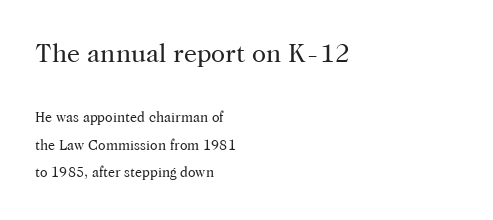
{"italic": "no", "bold": "no", "underline": "no", "align": "left", "line_spacing": "loose", "line_spacing_ratio": 1.97, "letter_spacing": "normal", "letter_spacing_em": 0.0, "larger_block": "first", "size_ratio": 1.86, "glyph_px": 26}
